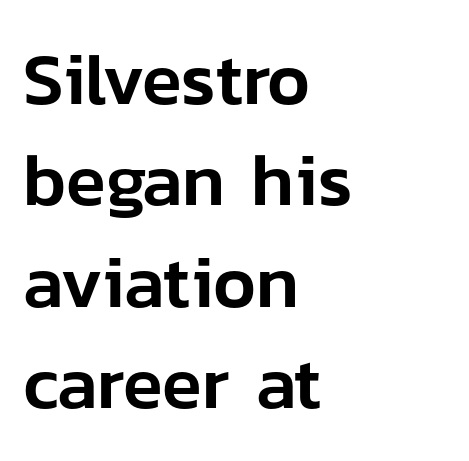
{"serif": "no", "italic": "no", "width": "normal", "stroke_contrast": "low", "x_height": "medium", "monospaced": "no", "underline": "no", "align": "left", "line_spacing": "normal", "line_spacing_ratio": 1.39, "letter_spacing": "normal", "letter_spacing_em": 0.0, "glyph_px": 73}
